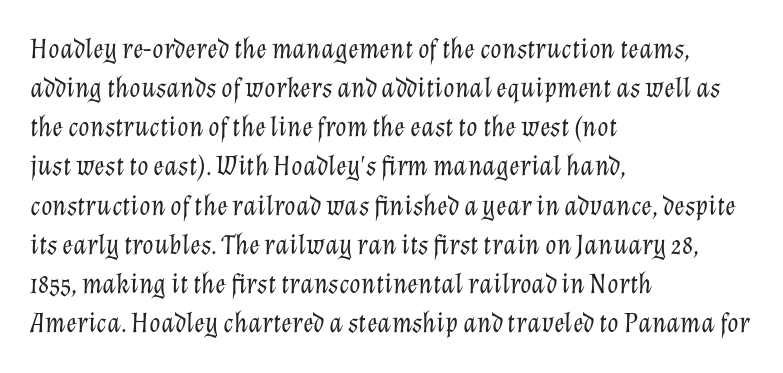
{"italic": "yes", "lean": "right", "slant_degrees": 12, "bold": "no", "weight": "light", "width": "normal", "stroke_contrast": "low", "x_height": "medium", "monospaced": "no", "underline": "no", "align": "left", "line_spacing": "normal", "line_spacing_ratio": 1.35, "letter_spacing": "normal", "letter_spacing_em": 0.0, "glyph_px": 29}
